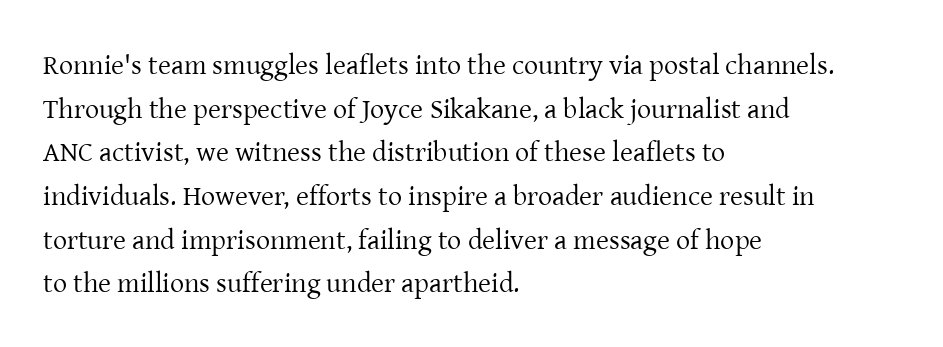
Q: Is the text bold? A: No.
Q: Is the text italic (slanted)? A: No, it is upright.
Q: Is the typeface a serif or a sans-serif typeface? A: Serif.
Q: Is the text underlined? A: No.
Q: How is the paragraph aligned? A: Left-aligned.
Q: Is the spacing between letters normal or unusually wide? A: Normal.
Q: Is the spacing between lines tight, normal or loose? A: Normal.
Q: Width (condensed, normal, or wide)? A: Normal.
Q: Stroke contrast? A: Low.
Q: x-height? A: Medium.
Q: Monospaced? A: No.
